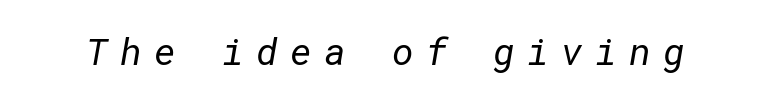
The string is rendered with underlining switched off. The typesetting does not lean heavy: it is not bold. The type is letterspaced generously, with wide tracking. The type family on display is of the sans-serif kind.
